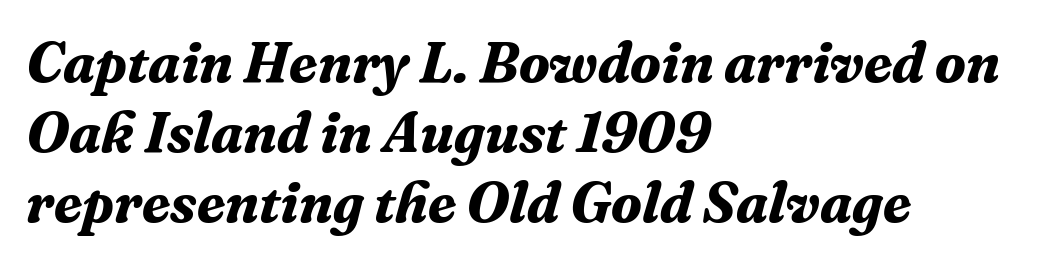
The image shows 57 px bold serif type, italic (leaning right); set left-aligned, line spacing 1.23x, normal letter spacing, not underlined; medium stroke contrast and a medium x-height.
